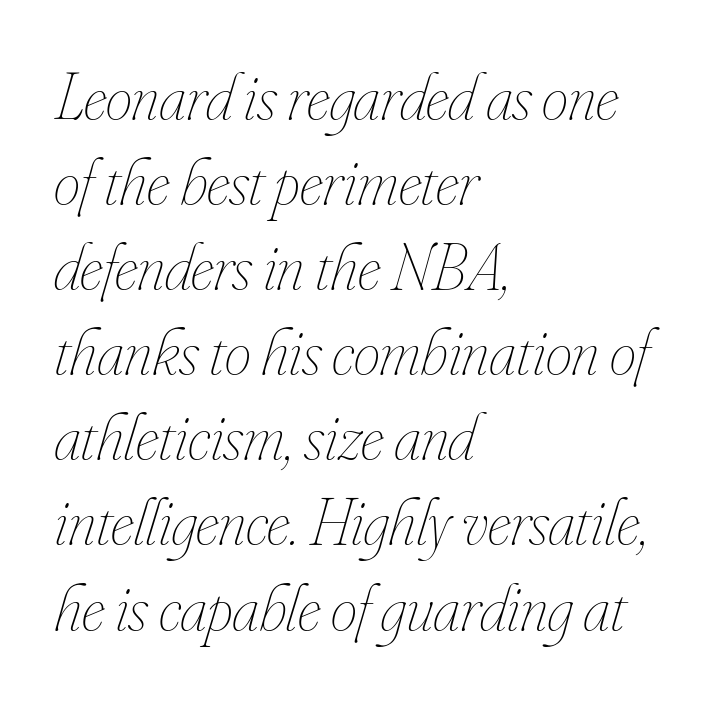
Q: Is the text bold? A: No.
Q: Is the text italic (slanted)? A: Yes, it leans right by about 16 degrees.
Q: Is the text underlined? A: No.
Q: How is the paragraph aligned? A: Left-aligned.
Q: Is the spacing between letters normal or unusually wide? A: Normal.
Q: Is the spacing between lines tight, normal or loose? A: Normal.
Q: Width (condensed, normal, or wide)? A: Condensed.
Q: Stroke contrast? A: Low.
Q: x-height? A: Small.
Q: Monospaced? A: No.
